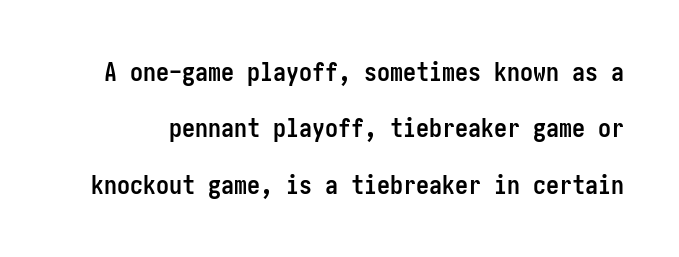
{"italic": "no", "bold": "yes", "underline": "no", "line_spacing": "loose", "line_spacing_ratio": 2.17, "letter_spacing": "normal", "letter_spacing_em": 0.0, "glyph_px": 26}
